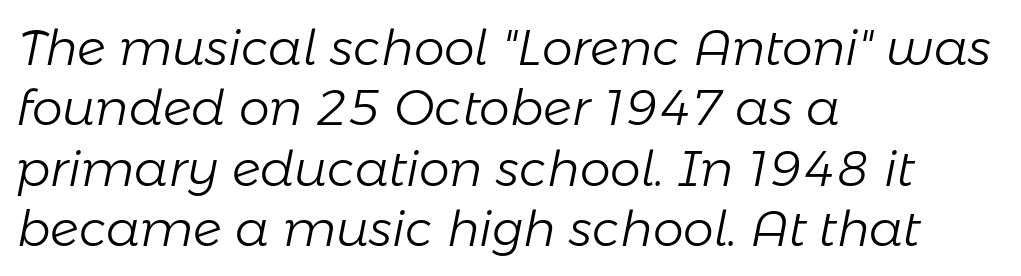
{"italic": "yes", "lean": "right", "slant_degrees": 11, "bold": "no", "weight": "light", "width": "normal", "stroke_contrast": "low", "x_height": "medium", "monospaced": "no", "underline": "no", "align": "left", "line_spacing_ratio": 1.23, "letter_spacing": "normal", "letter_spacing_em": 0.0, "glyph_px": 49}
